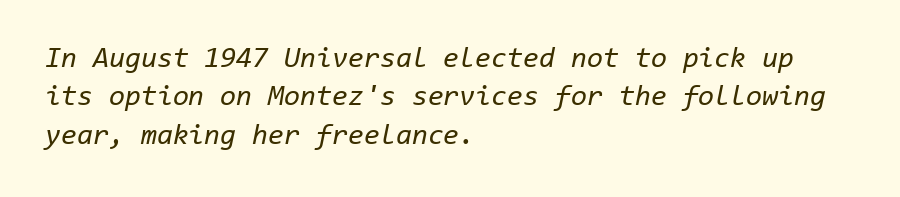
The image shows 29 px regular-weight type, italic (leaning right), monospaced; set left-aligned, normal line spacing (1.32x), normal letter spacing, not underlined; low stroke contrast and a medium x-height.
